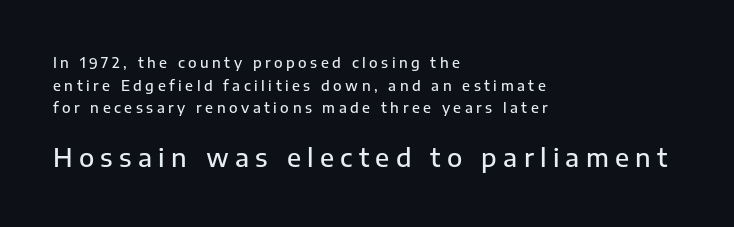
The image shows 25 px text type, upright; set left-aligned, normal line spacing (1.62x), unusually wide letter spacing (+0.25 em), not underlined; the second (bottom) block is 1.79x larger.
